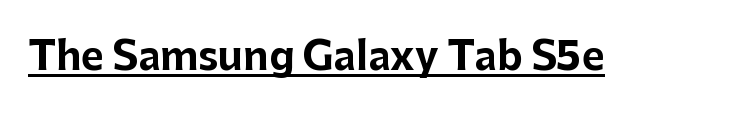
Q: Is the text bold? A: Yes.
Q: Is the text italic (slanted)? A: No, it is upright.
Q: Is the typeface a serif or a sans-serif typeface? A: Sans-serif.
Q: Is the text underlined? A: Yes.
Q: Is the spacing between letters normal or unusually wide? A: Normal.
Q: Width (condensed, normal, or wide)? A: Normal.
Q: Stroke contrast? A: Low.
Q: x-height? A: Medium.
Q: Monospaced? A: No.
